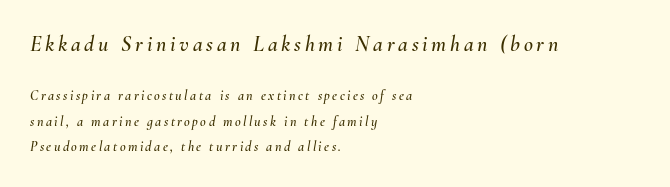
In this sample the first text group is rendered at the bigger scale. Rule under the text: the space is simply empty. Casual observation: everything's shoved over to the left. A typesetter would mark this as italic.
